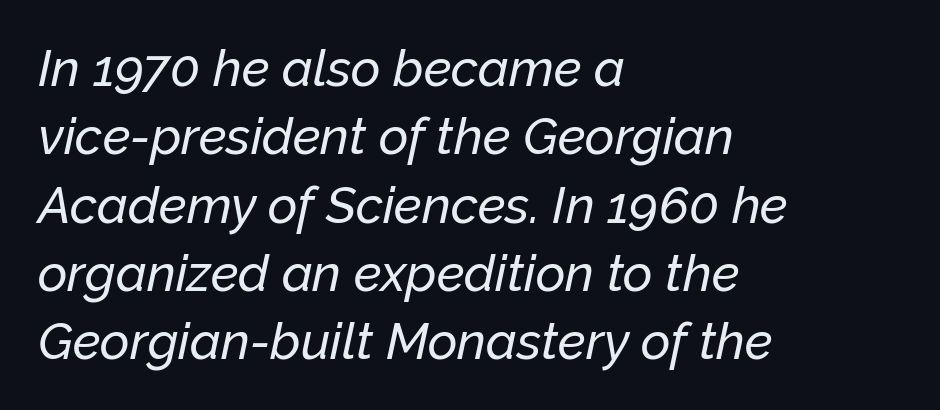
Q: Is the text italic (slanted)? A: Yes, it leans right by about 12 degrees.
Q: Is the text underlined? A: No.
Q: How is the paragraph aligned? A: Left-aligned.
Q: Is the spacing between letters normal or unusually wide? A: Normal.
Q: Is the spacing between lines tight, normal or loose? A: Normal.
Q: Width (condensed, normal, or wide)? A: Normal.
Q: Stroke contrast? A: Low.
Q: x-height? A: Medium.
Q: Monospaced? A: No.
